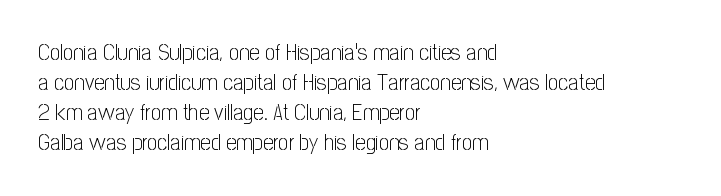
The lines are quadded left. The font sits on the lighter half of the weight spectrum, regular included. Tracking here is standard; glyphs follow each other at the usual distance. Italic? Not at all — the glyphs are vertical. Rule under the text: the space is simply empty.
